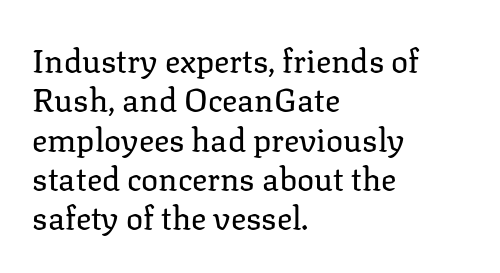
{"serif": "yes", "italic": "no", "bold": "no", "weight": "regular", "width": "normal", "stroke_contrast": "low", "x_height": "medium", "monospaced": "no", "underline": "no", "align": "left", "line_spacing_ratio": 1.23, "letter_spacing": "normal", "letter_spacing_em": 0.0, "glyph_px": 32}
